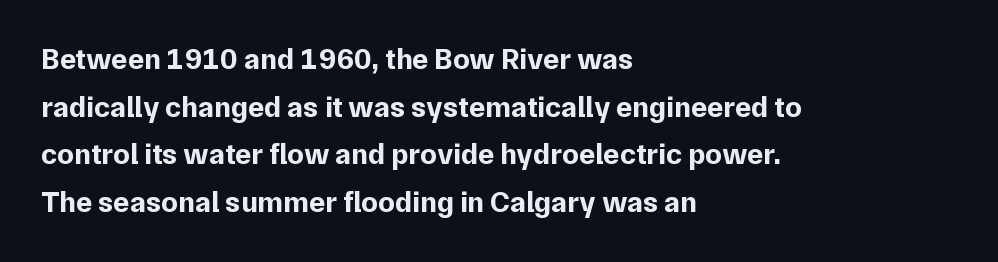
Q: Is the text bold? A: Yes.
Q: Is the text italic (slanted)? A: No, it is upright.
Q: Is the typeface a serif or a sans-serif typeface? A: Sans-serif.
Q: Is the text underlined? A: No.
Q: How is the paragraph aligned? A: Left-aligned.
Q: Is the spacing between letters normal or unusually wide? A: Normal.
Q: Is the spacing between lines tight, normal or loose? A: Normal.
Q: Width (condensed, normal, or wide)? A: Normal.
Q: Stroke contrast? A: Low.
Q: x-height? A: Medium.
Q: Monospaced? A: No.
